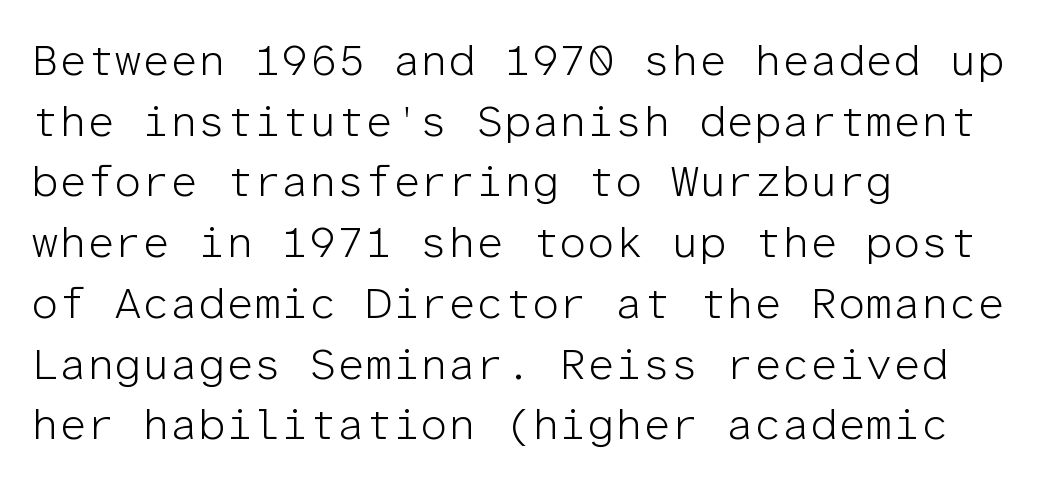
The image shows 44 px light sans-serif type, upright, monospaced; set left-aligned, normal line spacing (1.38x), normal letter spacing, not underlined; low stroke contrast and a medium x-height.
